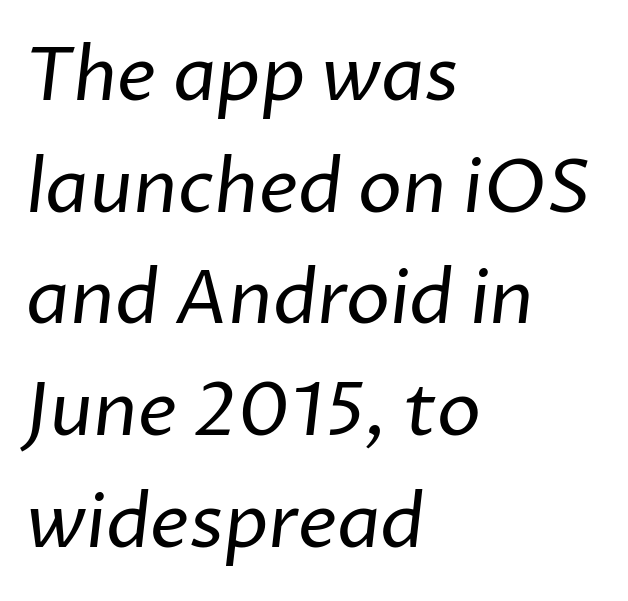
Q: Is the text bold? A: No.
Q: Is the typeface a serif or a sans-serif typeface? A: Sans-serif.
Q: Is the text underlined? A: No.
Q: How is the paragraph aligned? A: Left-aligned.
Q: Is the spacing between letters normal or unusually wide? A: Normal.
Q: Is the spacing between lines tight, normal or loose? A: Normal.
Q: Width (condensed, normal, or wide)? A: Normal.
Q: Stroke contrast? A: Low.
Q: x-height? A: Medium.
Q: Monospaced? A: No.
